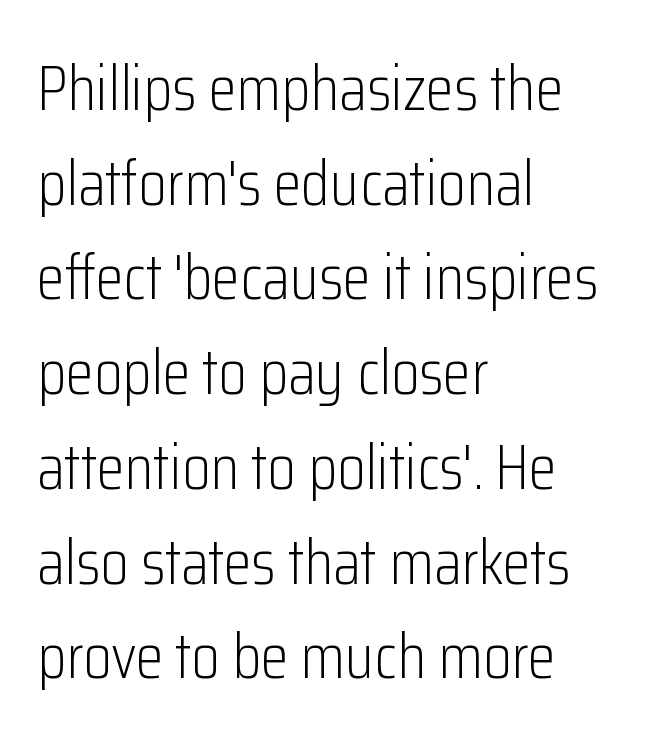
Q: Is the text bold? A: No.
Q: Is the text italic (slanted)? A: No, it is upright.
Q: Is the typeface a serif or a sans-serif typeface? A: Sans-serif.
Q: Is the text underlined? A: No.
Q: How is the paragraph aligned? A: Left-aligned.
Q: Is the spacing between letters normal or unusually wide? A: Normal.
Q: Is the spacing between lines tight, normal or loose? A: Normal.
Q: Width (condensed, normal, or wide)? A: Condensed.
Q: Stroke contrast? A: Low.
Q: x-height? A: Medium.
Q: Monospaced? A: No.
